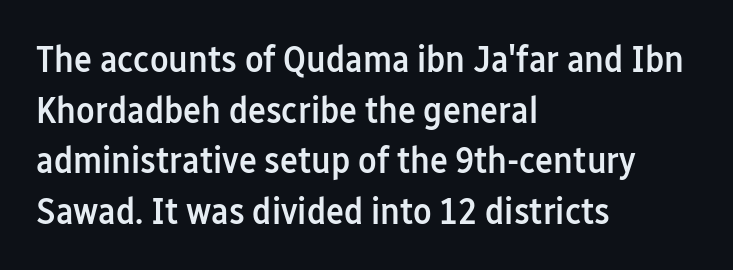
The image shows 38 px semibold, condensed sans-serif type, upright; set left-aligned, normal line spacing (1.33x), normal letter spacing, not underlined; low stroke contrast and a medium x-height.
